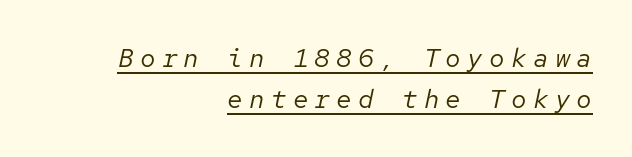
The image shows 26 px text type, italic (leaning right); set right-aligned, normal line spacing (1.58x), unusually wide letter spacing (+0.24 em), underlined.
